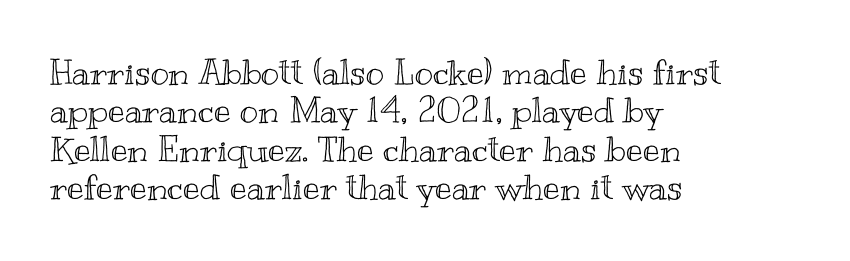
The image shows 35 px wide type, upright; set left-aligned, tight line spacing (1.1x), normal letter spacing, not underlined; a small x-height.
